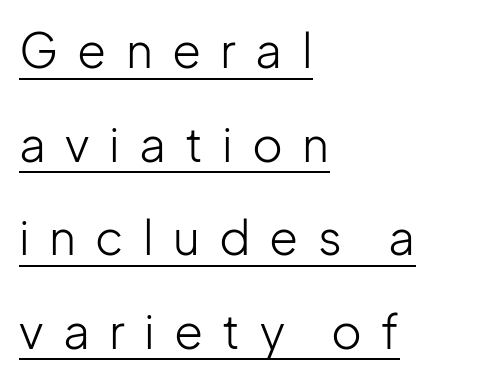
The image shows 47 px light sans-serif type, upright; set left-aligned, loose line spacing (1.99x), unusually wide letter spacing (+0.41 em), underlined; low stroke contrast and a medium x-height.
